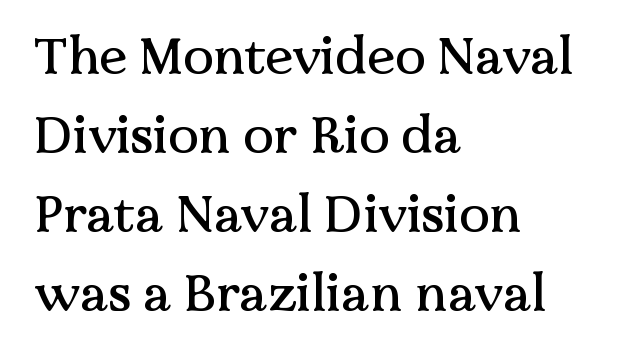
The image shows 51 px serif type, upright; set left-aligned, normal line spacing (1.55x), normal letter spacing, not underlined; medium stroke contrast and a medium x-height.
